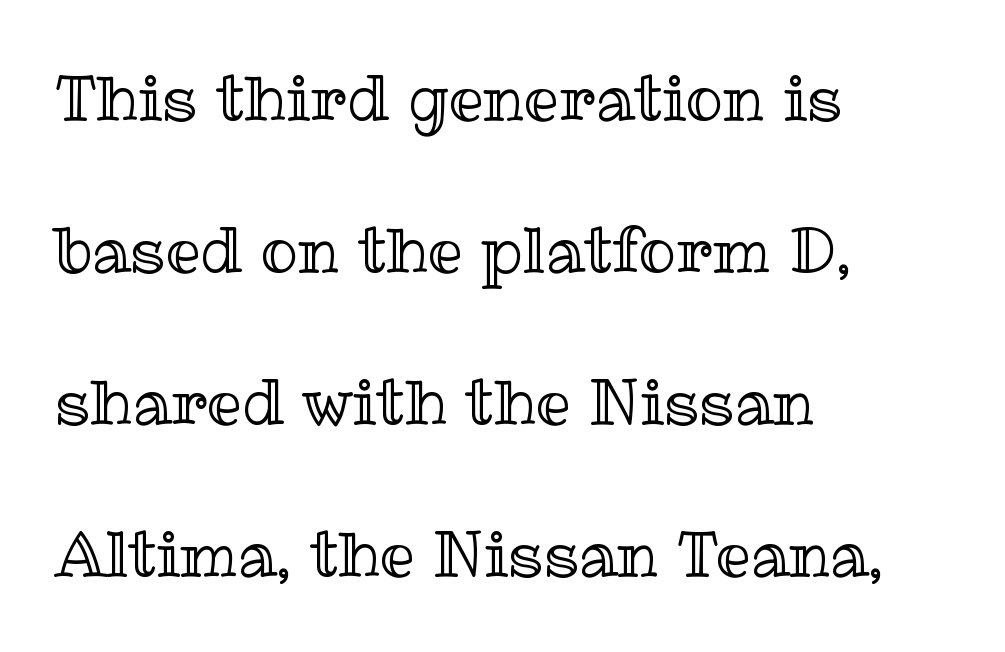
Q: Is the text italic (slanted)? A: No, it is upright.
Q: Is the text underlined? A: No.
Q: How is the paragraph aligned? A: Left-aligned.
Q: Is the spacing between letters normal or unusually wide? A: Normal.
Q: Is the spacing between lines tight, normal or loose? A: Loose.
Q: Width (condensed, normal, or wide)? A: Normal.
Q: x-height? A: Medium.
Q: Monospaced? A: No.
